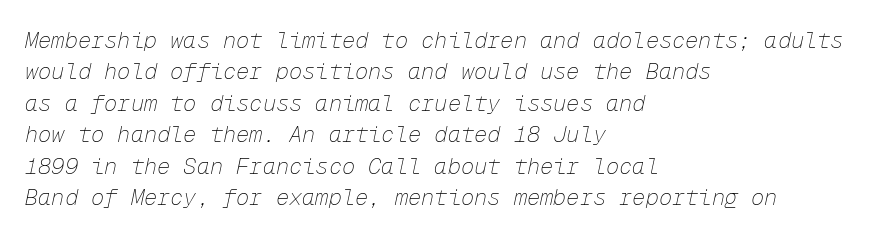
Q: Is the text bold? A: No.
Q: Is the text italic (slanted)? A: Yes, it leans right by about 12 degrees.
Q: Is the text underlined? A: No.
Q: How is the paragraph aligned? A: Left-aligned.
Q: Is the spacing between letters normal or unusually wide? A: Normal.
Q: Is the spacing between lines tight, normal or loose? A: Normal.
